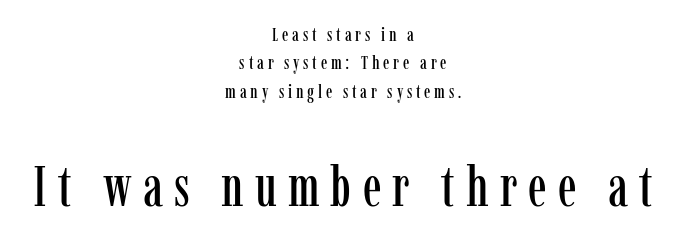
The image shows 56 px condensed serif type, upright; set centered, normal line spacing (1.49x), unusually wide letter spacing (+0.2 em), not underlined; the second (bottom) block is 2.95x larger; low stroke contrast and a medium x-height.
